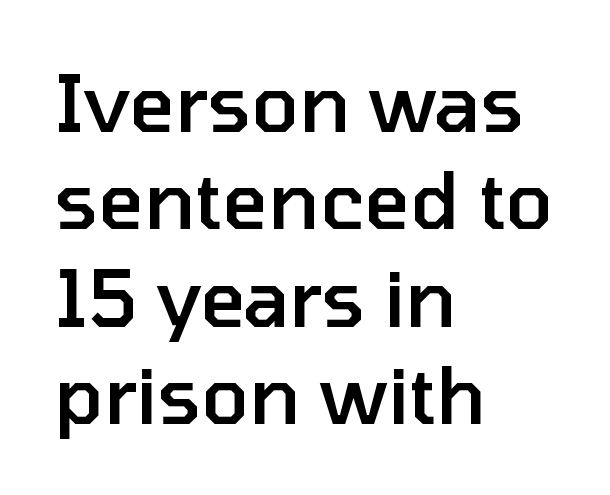
Characters follow at the spacing the type designer built in. Each new line begins a customary step beneath the previous one. Note the varied advance widths — an 'i' is clearly narrower than an 'm'. Caption: multi-line text, flush left, ragged right. Nope, not italic — everything's standing straight.
